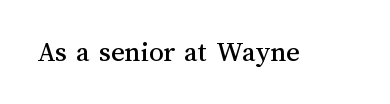
The image shows 29 px text type, upright; set normal letter spacing, not underlined; medium stroke contrast and a medium x-height.
